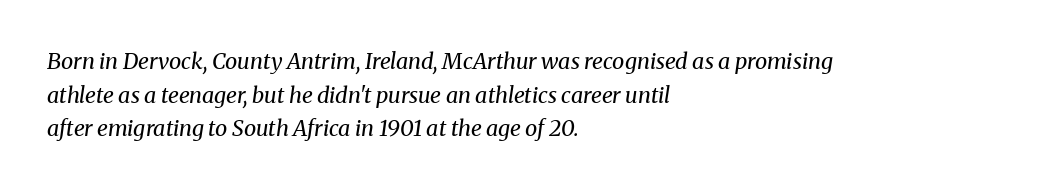
Compared with a typical body face, this is equally light or lighter still. This rendering leaves character spacing at its baseline value. The rendering anchors every line to the left-hand side. There's an unmistakable incline to the writing here. Anything drawn beneath the words? Only blank space.
